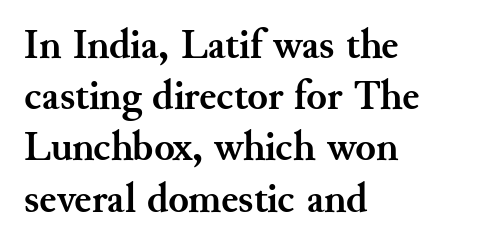
Q: Is the text bold? A: Yes.
Q: Is the text italic (slanted)? A: No, it is upright.
Q: Is the typeface a serif or a sans-serif typeface? A: Serif.
Q: Is the text underlined? A: No.
Q: How is the paragraph aligned? A: Left-aligned.
Q: Is the spacing between letters normal or unusually wide? A: Normal.
Q: Width (condensed, normal, or wide)? A: Normal.
Q: Stroke contrast? A: Medium.
Q: x-height? A: Small.
Q: Monospaced? A: No.
